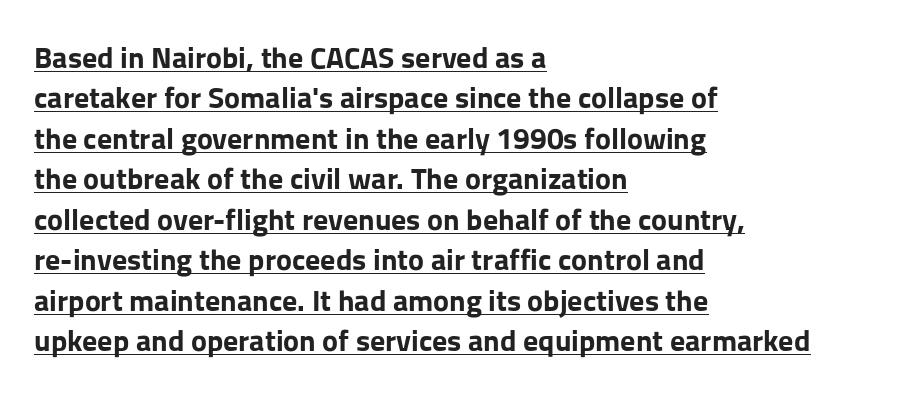
The image shows 30 px bold sans-serif type, upright; set left-aligned, normal line spacing (1.35x), normal letter spacing, underlined; low stroke contrast and a medium x-height.
